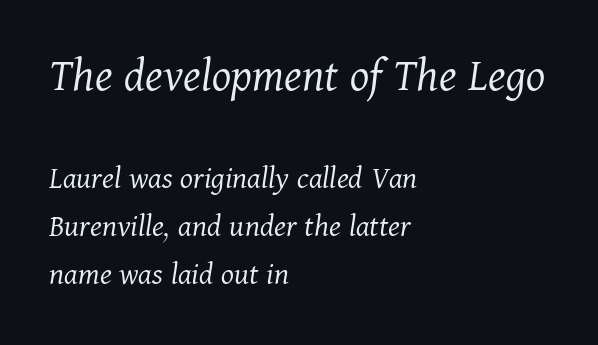
Q: Is the text bold? A: No.
Q: Is the text italic (slanted)? A: Yes, it leans right by about 11 degrees.
Q: Is the typeface a serif or a sans-serif typeface? A: Serif.
Q: Is the text underlined? A: No.
Q: How is the paragraph aligned? A: Left-aligned.
Q: Is the spacing between letters normal or unusually wide? A: Normal.
Q: Is the spacing between lines tight, normal or loose? A: Normal.
Q: Which block of text is set in a larger size, the first (top) or the second (bottom)? A: The first (top) one.
Q: Width (condensed, normal, or wide)? A: Normal.
Q: Stroke contrast? A: Medium.
Q: x-height? A: Medium.
Q: Monospaced? A: No.
